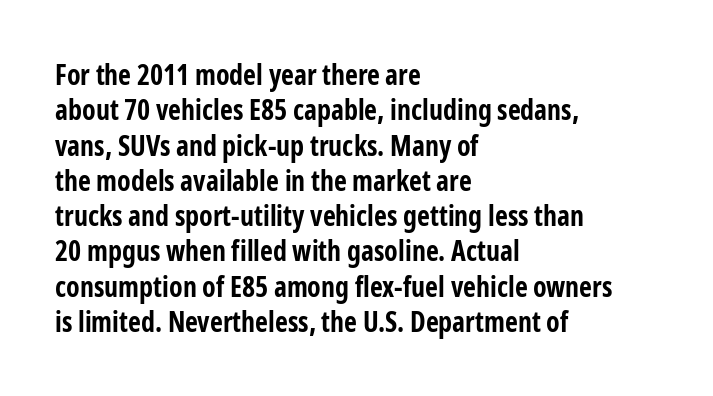
Q: Is the text bold? A: Yes.
Q: Is the text italic (slanted)? A: No, it is upright.
Q: Is the typeface a serif or a sans-serif typeface? A: Sans-serif.
Q: Is the text underlined? A: No.
Q: How is the paragraph aligned? A: Left-aligned.
Q: Is the spacing between letters normal or unusually wide? A: Normal.
Q: Is the spacing between lines tight, normal or loose? A: Normal.
Q: Width (condensed, normal, or wide)? A: Condensed.
Q: Stroke contrast? A: Low.
Q: x-height? A: Medium.
Q: Monospaced? A: No.
